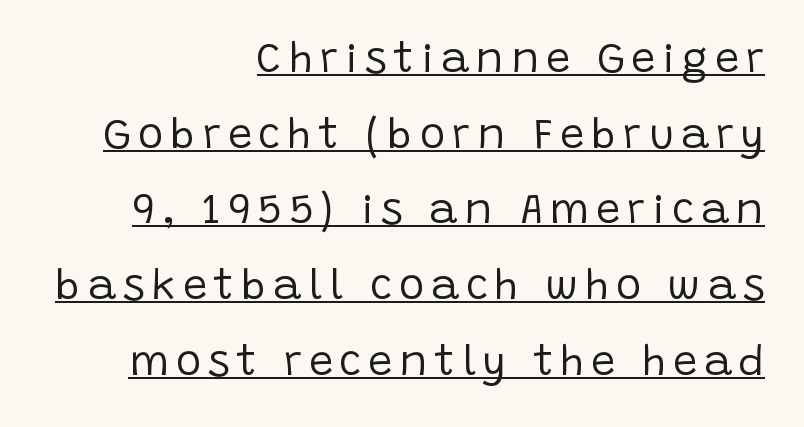
The image shows 43 px regular-weight sans-serif type, upright; set right-aligned, line spacing 1.76x, underlined; low stroke contrast and a large x-height.
